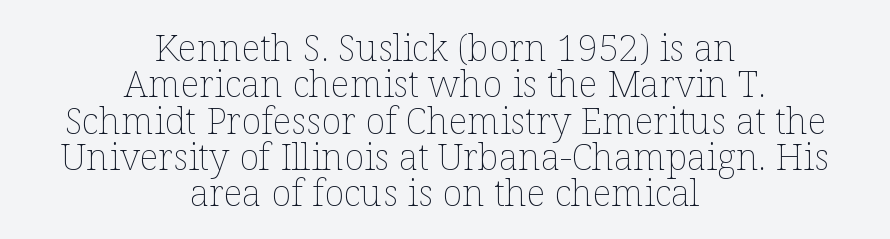
The image shows 37 px thin type, upright; set centered, tight line spacing (0.98x), normal letter spacing, not underlined; low stroke contrast and a medium x-height.
